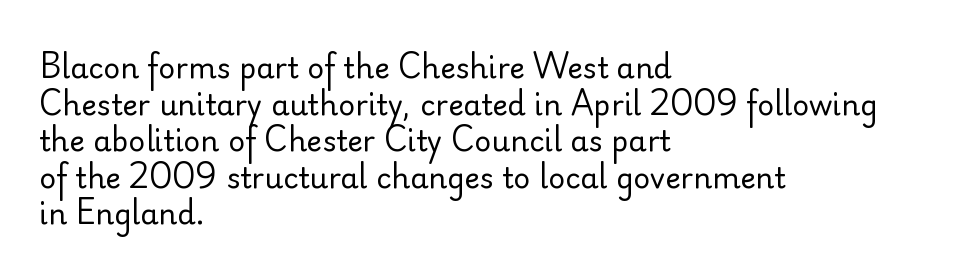
Q: Is the text bold? A: No.
Q: Is the text italic (slanted)? A: No, it is upright.
Q: Is the typeface a serif or a sans-serif typeface? A: Sans-serif.
Q: Is the text underlined? A: No.
Q: How is the paragraph aligned? A: Left-aligned.
Q: Is the spacing between letters normal or unusually wide? A: Normal.
Q: Is the spacing between lines tight, normal or loose? A: Normal.
Q: Width (condensed, normal, or wide)? A: Normal.
Q: Stroke contrast? A: Low.
Q: x-height? A: Small.
Q: Monospaced? A: No.
